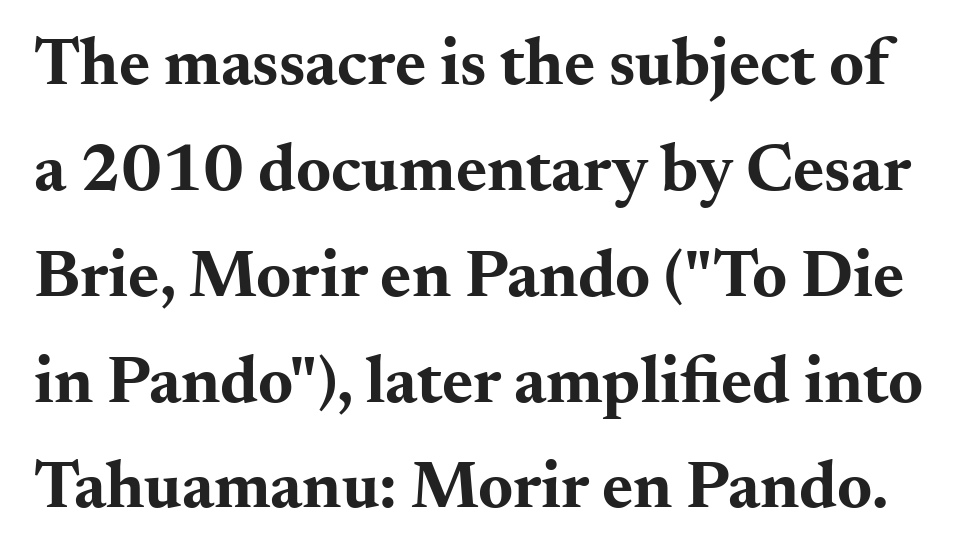
{"serif": "yes", "italic": "no", "bold": "yes", "weight": "bold", "width": "wide", "stroke_contrast": "medium", "x_height": "small", "monospaced": "no", "underline": "no", "line_spacing": "normal", "line_spacing_ratio": 1.58, "letter_spacing": "normal", "letter_spacing_em": 0.0, "glyph_px": 67}
